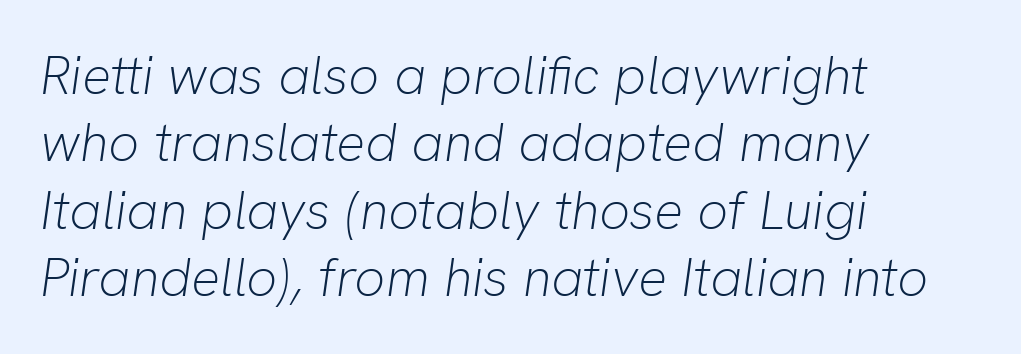
The image shows 54 px light type, italic (leaning right); set left-aligned, normal line spacing (1.25x), normal letter spacing, not underlined; low stroke contrast and a medium x-height.
